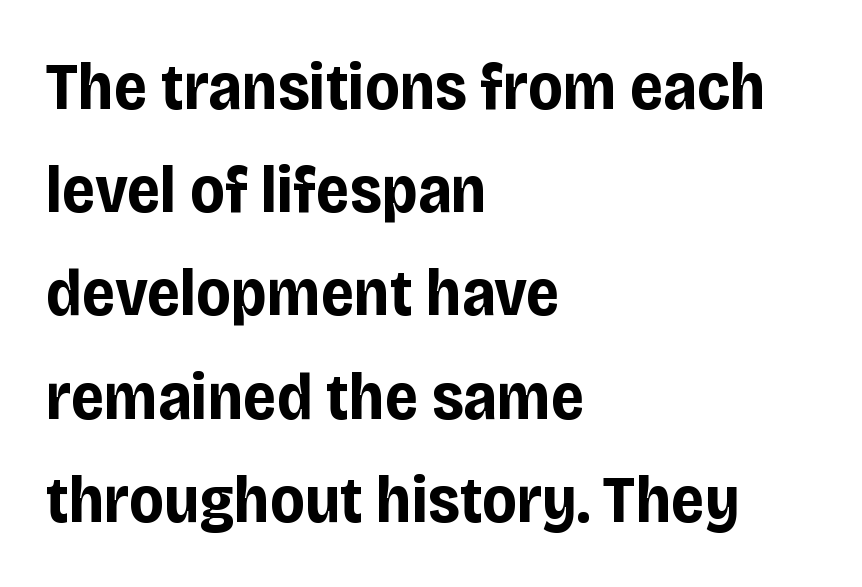
{"serif": "no", "italic": "no", "bold": "yes", "weight": "bold", "width": "condensed", "stroke_contrast": "low", "x_height": "large", "monospaced": "no", "underline": "no", "align": "left", "line_spacing": "normal", "line_spacing_ratio": 1.54, "letter_spacing": "normal", "letter_spacing_em": 0.0, "glyph_px": 67}
